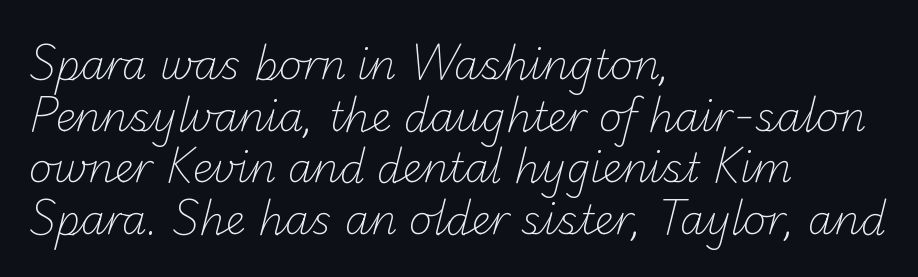
The image shows 40 px light sans-serif type; set left-aligned, normal line spacing (1.29x), normal letter spacing, not underlined; low stroke contrast and a small x-height.
